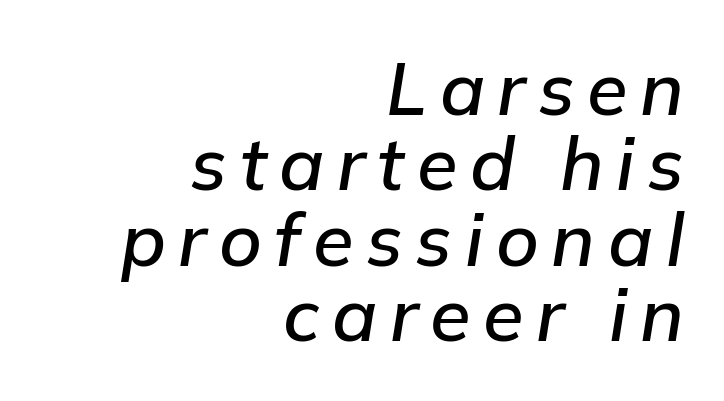
Is there much room between lines? No — they nearly touch. The lettering tilts uniformly, giving the passage an italic look. Spacing verdict: proportional, widths tailored to each character. This rendering uses right alignment, leaving the left contour irregular. Type without underlining.
